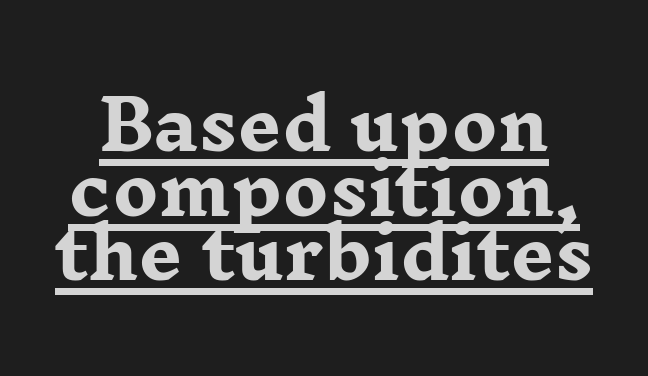
The image shows 68 px heavy, wide serif type, upright; set tight line spacing (0.95x), normal letter spacing, underlined; low stroke contrast and a medium x-height.
